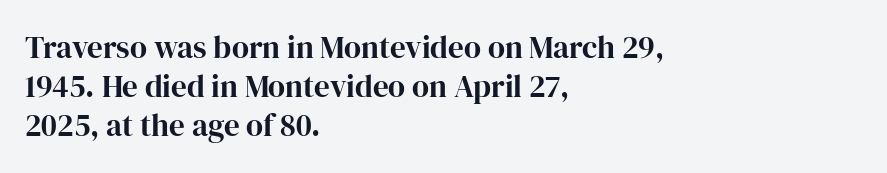
The image shows 31 px serif type, upright; set left-aligned, normal line spacing (1.26x), normal letter spacing, not underlined; high stroke contrast and a medium x-height.
